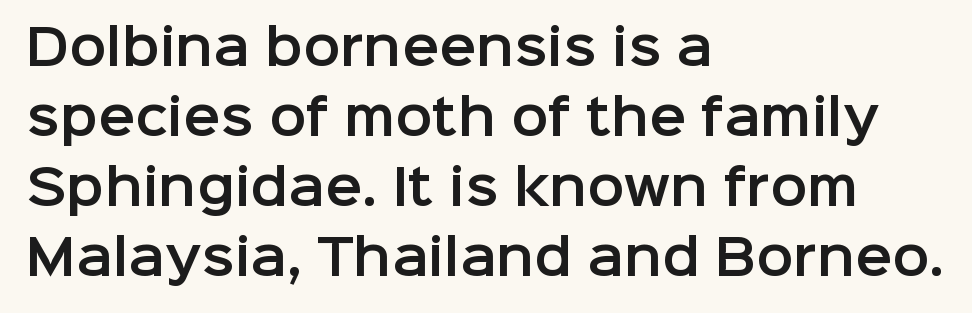
Q: Is the text italic (slanted)? A: No, it is upright.
Q: Is the typeface a serif or a sans-serif typeface? A: Sans-serif.
Q: Is the text underlined? A: No.
Q: How is the paragraph aligned? A: Left-aligned.
Q: Is the spacing between letters normal or unusually wide? A: Normal.
Q: Is the spacing between lines tight, normal or loose? A: Normal.
Q: Width (condensed, normal, or wide)? A: Normal.
Q: Stroke contrast? A: Low.
Q: x-height? A: Medium.
Q: Monospaced? A: No.
